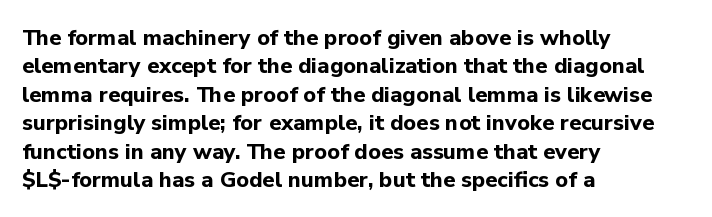
This is the regular roman posture of the typeface. The lines in this sample share a left origin and differ only in where they stop. Standard letterfit; no display-style spreading of the glyphs. Heavy-handed strokes throughout: this text is bold. The space directly below the letters is spotless.
